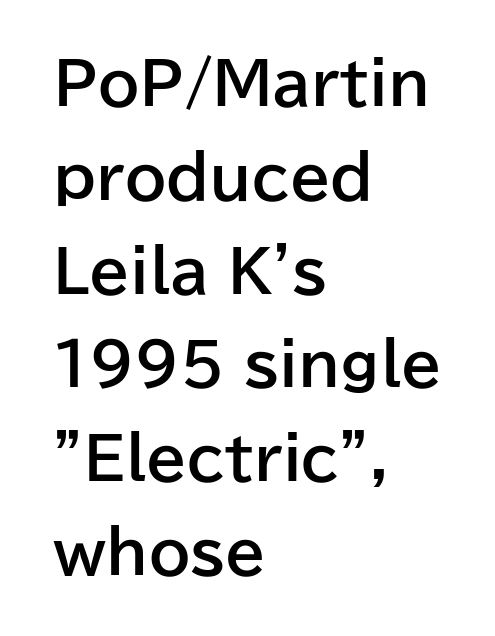
The image shows 59 px bold sans-serif type, upright; set left-aligned, normal line spacing (1.59x), normal letter spacing, not underlined; low stroke contrast and a medium x-height.
